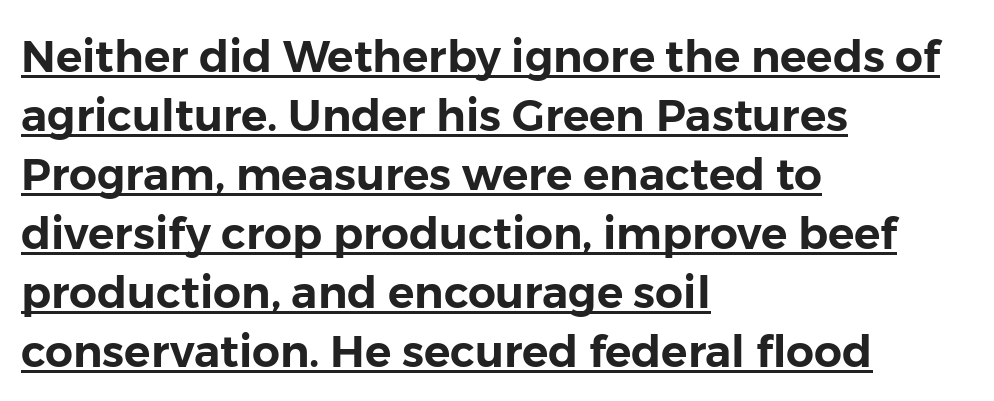
{"serif": "no", "italic": "no", "width": "normal", "stroke_contrast": "low", "x_height": "medium", "monospaced": "no", "underline": "yes", "align": "left", "line_spacing": "normal", "line_spacing_ratio": 1.34, "letter_spacing": "normal", "letter_spacing_em": 0.0, "glyph_px": 44}
